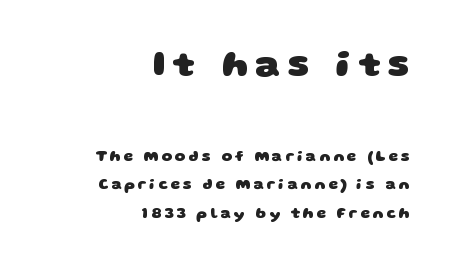
Q: Is the text bold? A: Yes.
Q: Is the typeface a serif or a sans-serif typeface? A: Sans-serif.
Q: Is the text underlined? A: No.
Q: How is the paragraph aligned? A: Right-aligned.
Q: Is the spacing between lines tight, normal or loose? A: Loose.
Q: Which block of text is set in a larger size, the first (top) or the second (bottom)? A: The first (top) one.
Q: Width (condensed, normal, or wide)? A: Wide.
Q: Stroke contrast? A: Low.
Q: x-height? A: Large.
Q: Monospaced? A: No.
